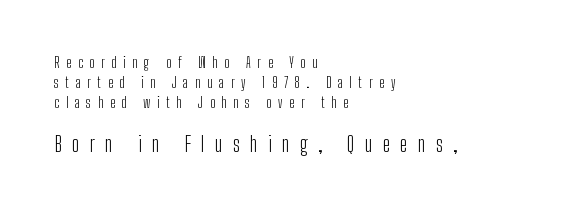
The vertical gap from one line to the next is medium. Short note: letters widely spaced. A light-to-regular cut is what we see here. The baseline area is clear. Character size in the trailing block exceeds that of the leading block.
